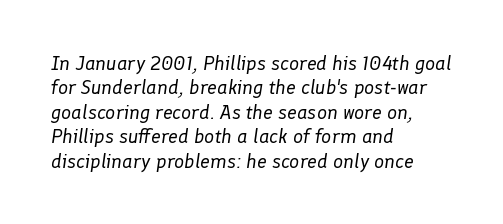
The weight tops out at a normal text grade. The gap between lines stays unmarked. There's an unmistakable incline to the writing here. Observe the ordinary spacing: letters are neighbours, not strangers. Notice how the passage keeps a crisp vertical edge on the left only.
